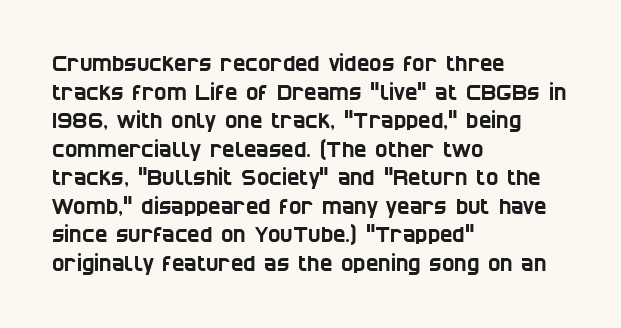
{"underline": "no", "align": "left", "line_spacing": "normal", "line_spacing_ratio": 1.36, "letter_spacing": "normal", "letter_spacing_em": 0.0, "glyph_px": 21}
